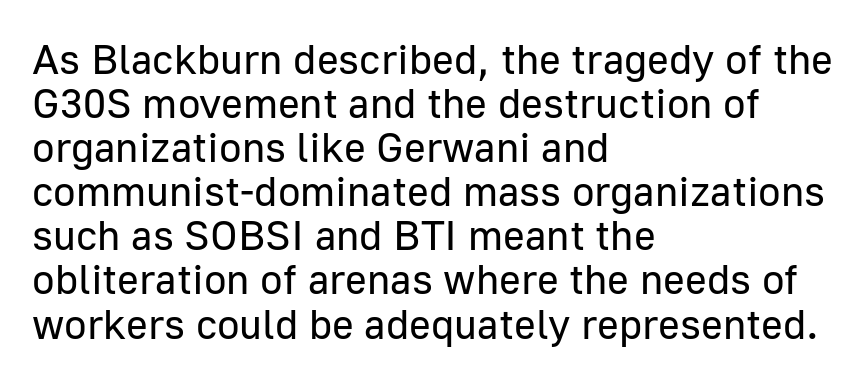
Q: Is the text bold? A: No.
Q: Is the text italic (slanted)? A: No, it is upright.
Q: Is the typeface a serif or a sans-serif typeface? A: Sans-serif.
Q: Is the text underlined? A: No.
Q: How is the paragraph aligned? A: Left-aligned.
Q: Is the spacing between letters normal or unusually wide? A: Normal.
Q: Is the spacing between lines tight, normal or loose? A: Tight.
Q: Width (condensed, normal, or wide)? A: Normal.
Q: Stroke contrast? A: Low.
Q: x-height? A: Medium.
Q: Monospaced? A: No.
